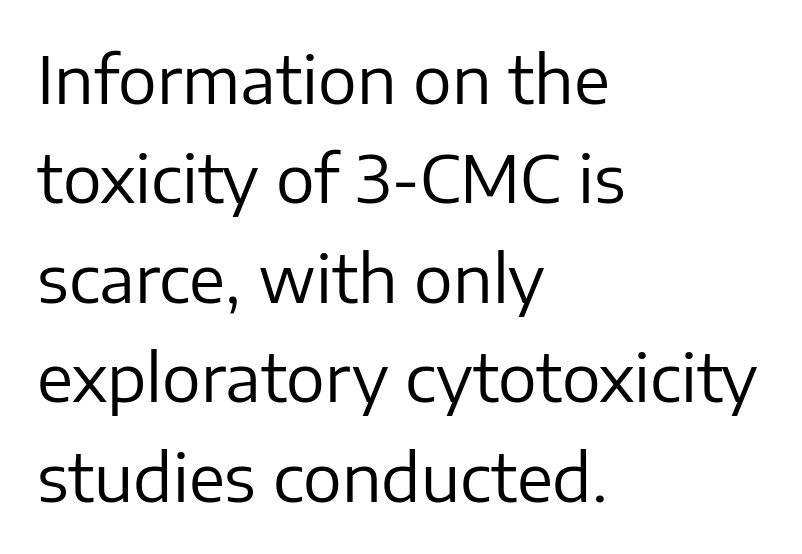
{"serif": "no", "italic": "no", "bold": "no", "weight": "regular", "width": "normal", "stroke_contrast": "low", "x_height": "medium", "monospaced": "no", "underline": "no", "align": "left", "line_spacing": "normal", "line_spacing_ratio": 1.53, "letter_spacing": "normal", "letter_spacing_em": 0.0, "glyph_px": 65}
